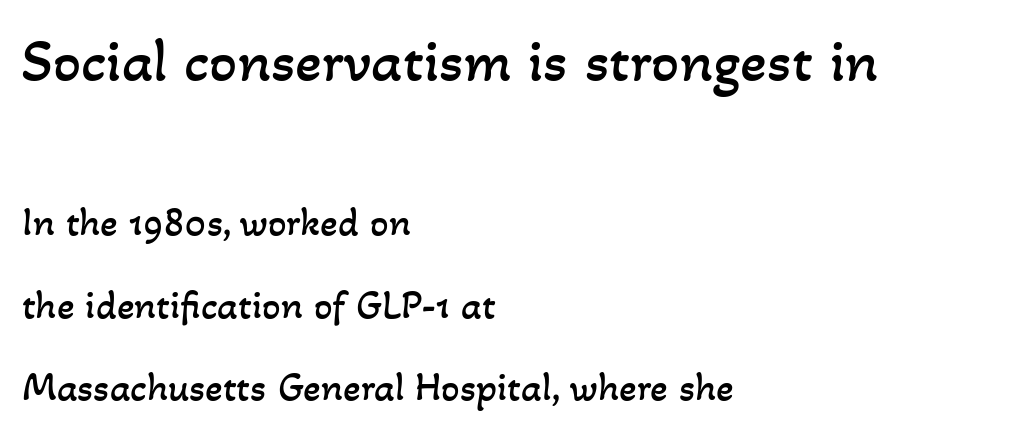
Think standard paragraph weight, or any step lighter than that. Does extra space separate the letters? No, they use regular spacing. Horizontal bands of white between lines are thick stripes. The lines are quadded left.
